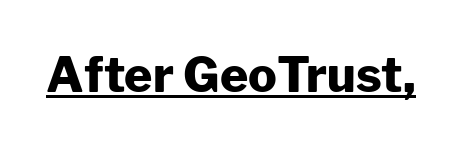
{"serif": "no", "italic": "no", "bold": "yes", "weight": "heavy", "width": "normal", "stroke_contrast": "low", "x_height": "medium", "monospaced": "no", "underline": "yes", "letter_spacing": "normal", "letter_spacing_em": 0.0, "glyph_px": 48}
